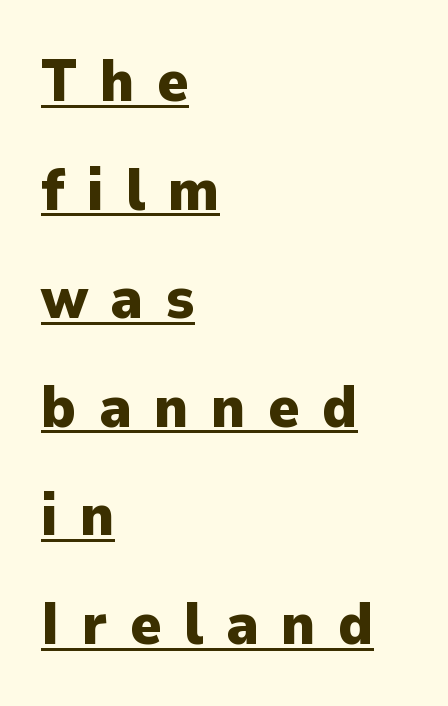
Are there feet on the stems? There aren't — it's a sans. Compared with an ordinary text face, these strokes are far heavier — a full bold. If you drew a line through each stem, it would be perfectly vertical. The sample's only ornament is a line tracing under the words.
